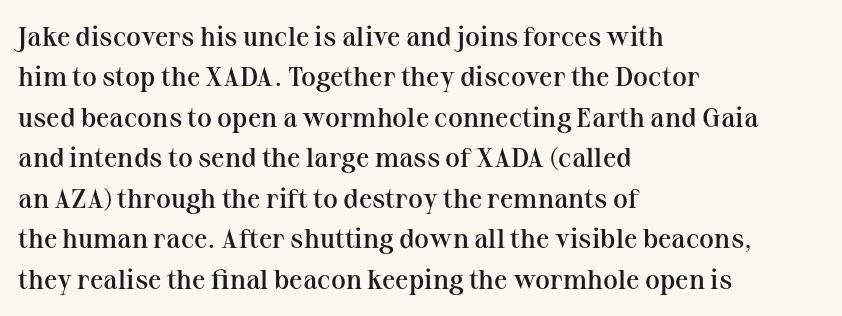
{"italic": "no", "bold": "semi", "underline": "no", "align": "left", "line_spacing": "normal", "line_spacing_ratio": 1.5, "letter_spacing": "normal", "letter_spacing_em": 0.0, "glyph_px": 27}
